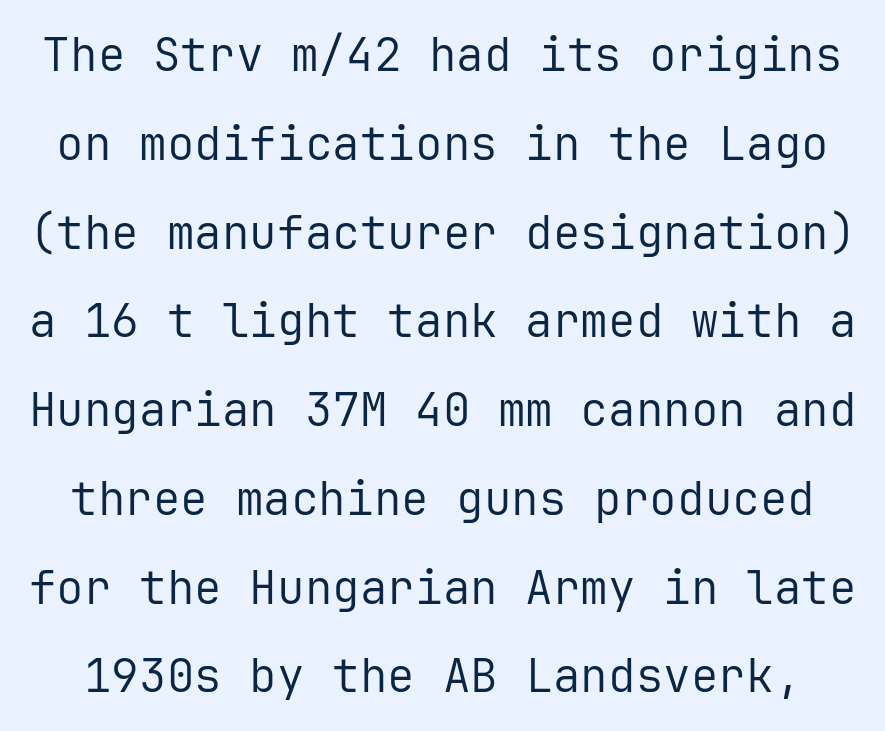
Q: Is the text bold? A: No.
Q: Is the text italic (slanted)? A: No, it is upright.
Q: Is the typeface a serif or a sans-serif typeface? A: Sans-serif.
Q: Is the text underlined? A: No.
Q: Is the spacing between letters normal or unusually wide? A: Normal.
Q: Is the spacing between lines tight, normal or loose? A: Loose.
Q: Width (condensed, normal, or wide)? A: Normal.
Q: Stroke contrast? A: Low.
Q: x-height? A: Medium.
Q: Monospaced? A: Yes.
